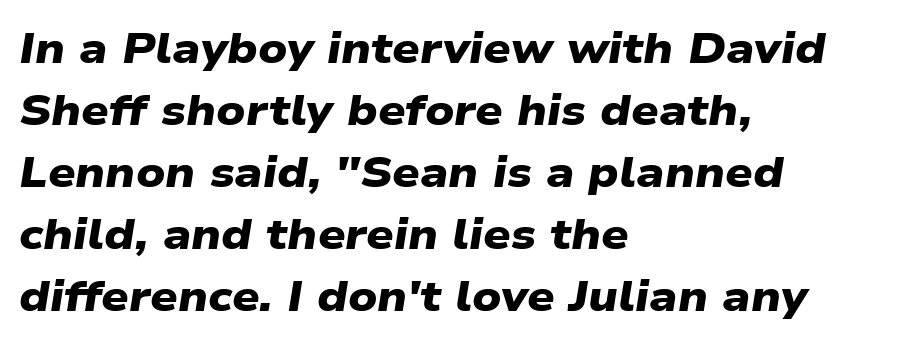
{"serif": "no", "bold": "yes", "weight": "heavy", "width": "wide", "stroke_contrast": "low", "x_height": "medium", "monospaced": "no", "underline": "no", "align": "left", "line_spacing": "normal", "line_spacing_ratio": 1.44, "letter_spacing": "normal", "letter_spacing_em": 0.0, "glyph_px": 43}
